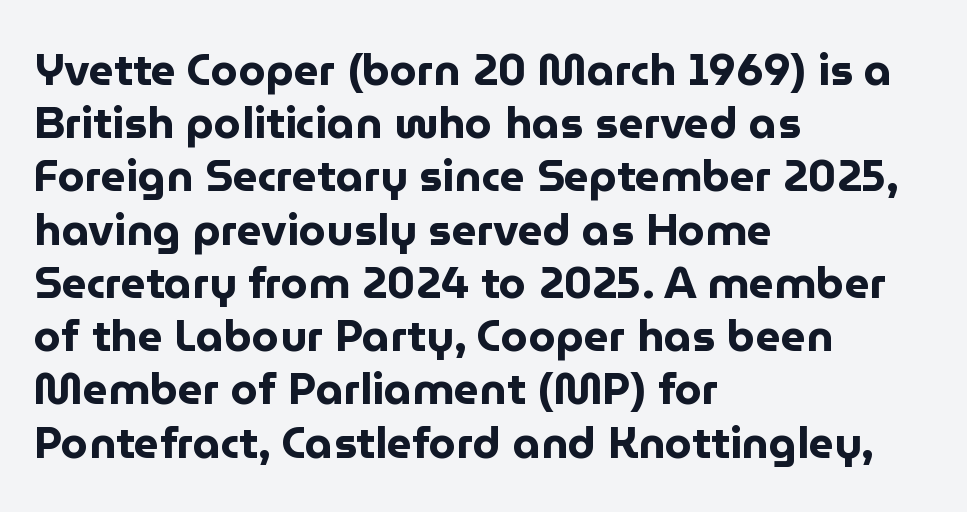
Q: Is the text bold? A: Yes.
Q: Is the text italic (slanted)? A: No, it is upright.
Q: Is the typeface a serif or a sans-serif typeface? A: Sans-serif.
Q: Is the text underlined? A: No.
Q: How is the paragraph aligned? A: Left-aligned.
Q: Is the spacing between letters normal or unusually wide? A: Normal.
Q: Width (condensed, normal, or wide)? A: Normal.
Q: Stroke contrast? A: Low.
Q: x-height? A: Medium.
Q: Monospaced? A: No.
